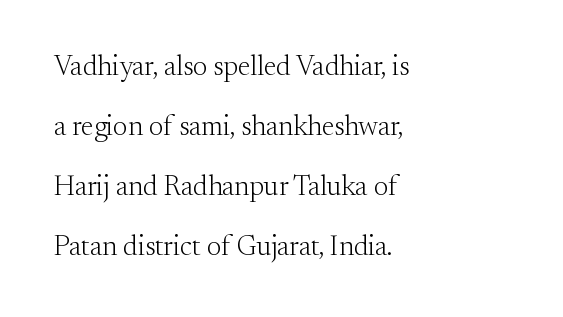
{"serif": "yes", "italic": "no", "bold": "no", "weight": "light", "width": "normal", "stroke_contrast": "medium", "x_height": "small", "monospaced": "no", "underline": "no", "align": "left", "line_spacing": "loose", "line_spacing_ratio": 2.14, "letter_spacing": "normal", "letter_spacing_em": 0.0, "glyph_px": 28}
